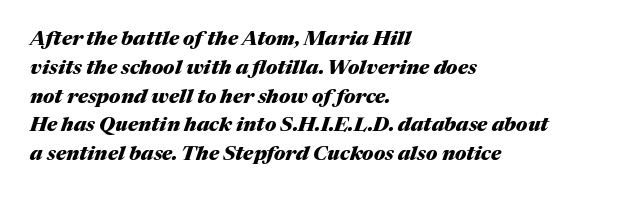
Is the type slanted? Yes — the strokes lean at a clear angle. A student would call this left alignment; a typographer would say flush left, rag right. Whoever set this chose a conventional vertical rhythm. What stands out about the letter spacing? Nothing — it is the standard amount.
